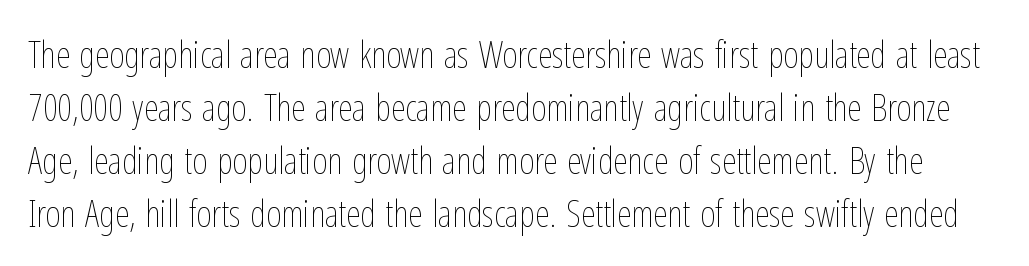
Q: Is the text bold? A: No.
Q: Is the text italic (slanted)? A: No, it is upright.
Q: Is the text underlined? A: No.
Q: Is the spacing between letters normal or unusually wide? A: Normal.
Q: Is the spacing between lines tight, normal or loose? A: Normal.
Q: Width (condensed, normal, or wide)? A: Condensed.
Q: Stroke contrast? A: Low.
Q: x-height? A: Medium.
Q: Monospaced? A: No.
